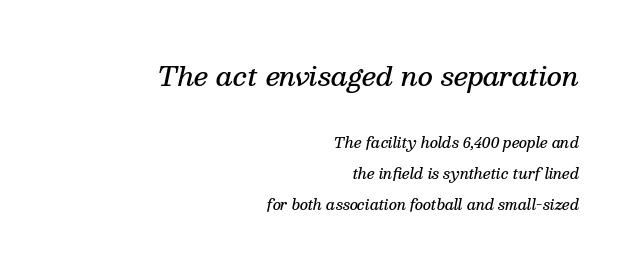
This sample uses plain, unmodified letter spacing. The glyphs are unaccompanied by any horizontal stroke below them. Compared with an ordinary text face, these strokes are moderately heavier — a semibold. Does the lettering tilt? It does — this is italic.
